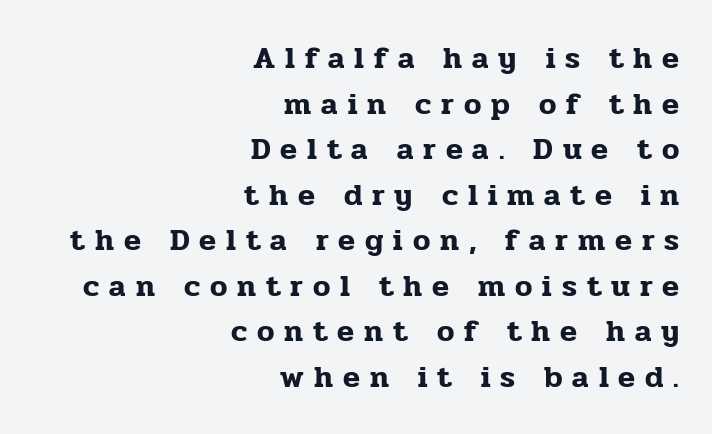
Q: Is the text italic (slanted)? A: No, it is upright.
Q: Is the typeface a serif or a sans-serif typeface? A: Serif.
Q: Is the text underlined? A: No.
Q: How is the paragraph aligned? A: Right-aligned.
Q: Is the spacing between letters normal or unusually wide? A: Unusually wide.
Q: Is the spacing between lines tight, normal or loose? A: Normal.
Q: Width (condensed, normal, or wide)? A: Normal.
Q: Stroke contrast? A: Low.
Q: x-height? A: Medium.
Q: Monospaced? A: No.
